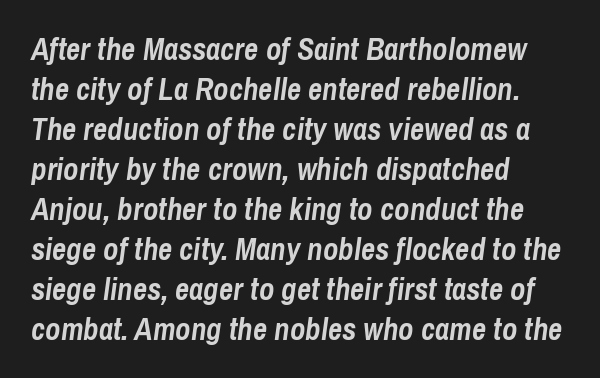
The image shows 31 px semibold, condensed type, italic (leaning right); set left-aligned, normal line spacing (1.29x), normal letter spacing, not underlined; low stroke contrast and a medium x-height.
